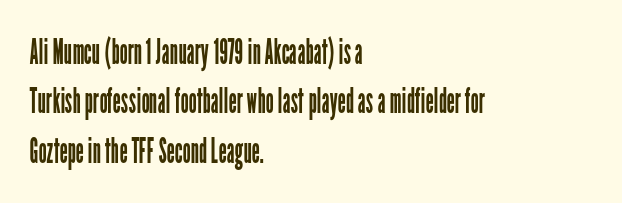
The image shows 36 px regular-weight, condensed sans-serif type, upright; set left-aligned, normal line spacing (1.37x), normal letter spacing, not underlined; low stroke contrast and a medium x-height.
